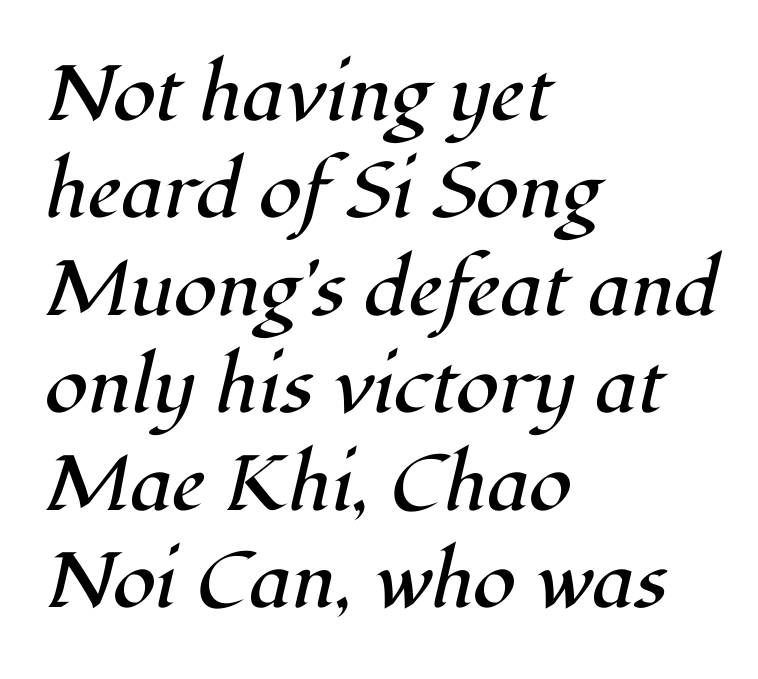
Q: Is the text bold? A: No.
Q: Is the text italic (slanted)? A: Yes, it leans right by about 12 degrees.
Q: Is the typeface a serif or a sans-serif typeface? A: Serif.
Q: Is the text underlined? A: No.
Q: How is the paragraph aligned? A: Left-aligned.
Q: Is the spacing between letters normal or unusually wide? A: Normal.
Q: Is the spacing between lines tight, normal or loose? A: Normal.
Q: Width (condensed, normal, or wide)? A: Normal.
Q: Stroke contrast? A: High.
Q: x-height? A: Medium.
Q: Monospaced? A: No.
